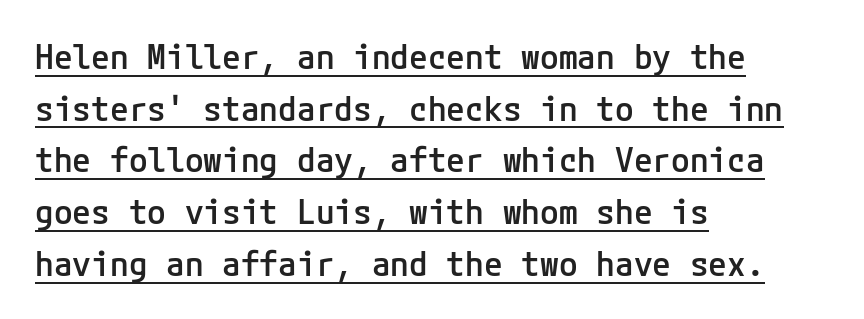
Q: Is the text bold? A: Semi-bold.
Q: Is the text italic (slanted)? A: No, it is upright.
Q: Is the typeface a serif or a sans-serif typeface? A: Sans-serif.
Q: Is the text underlined? A: Yes.
Q: How is the paragraph aligned? A: Left-aligned.
Q: Is the spacing between letters normal or unusually wide? A: Normal.
Q: Is the spacing between lines tight, normal or loose? A: Normal.
Q: Width (condensed, normal, or wide)? A: Normal.
Q: Stroke contrast? A: Low.
Q: x-height? A: Medium.
